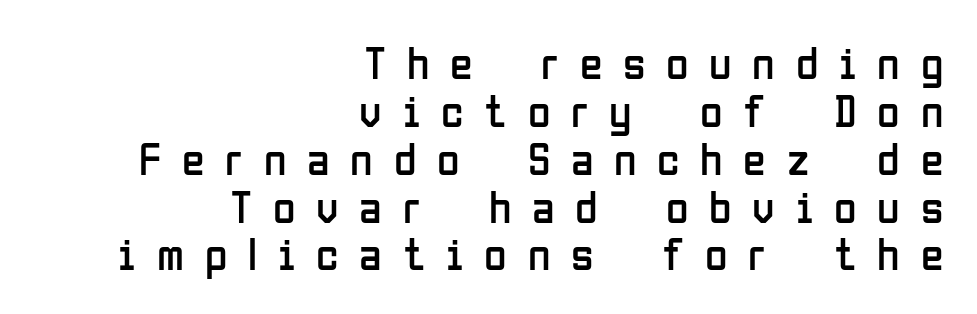
The image shows 46 px regular-weight, condensed sans-serif type, upright; set right-aligned, tight line spacing (1.04x), unusually wide letter spacing (+0.45 em), not underlined; low stroke contrast and a medium x-height.
